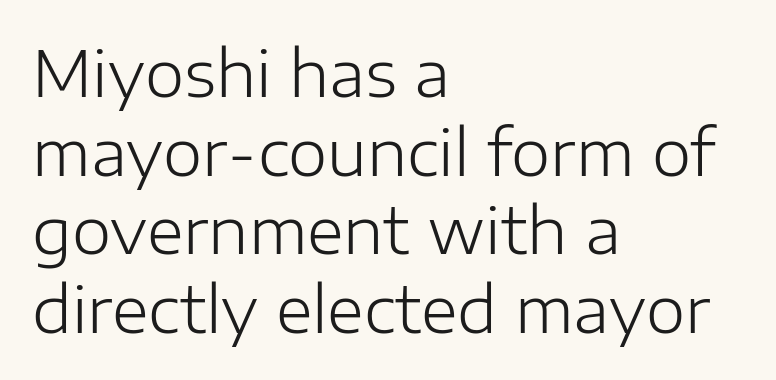
Caption: multi-line text, flush left, ragged right. Vertical spacing — default. Each letter's strokes conclude bluntly, with no projecting serifs. Designer's note — italics off, roman on. These glyphs show unthickened strokes, regular width or finer.
